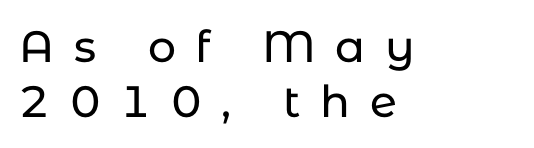
The image shows 44 px sans-serif type, upright; set left-aligned, normal line spacing (1.25x), unusually wide letter spacing (+0.45 em), not underlined; low stroke contrast and a medium x-height.
